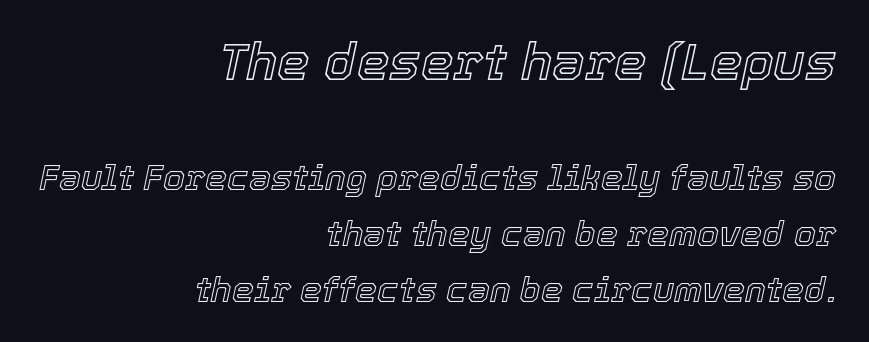
Q: Is the text italic (slanted)? A: Yes, it leans right by about 12 degrees.
Q: Is the text underlined? A: No.
Q: How is the paragraph aligned? A: Right-aligned.
Q: Is the spacing between letters normal or unusually wide? A: Normal.
Q: Is the spacing between lines tight, normal or loose? A: Normal.
Q: Which block of text is set in a larger size, the first (top) or the second (bottom)? A: The first (top) one.
Q: Width (condensed, normal, or wide)? A: Normal.
Q: x-height? A: Medium.
Q: Monospaced? A: No.
